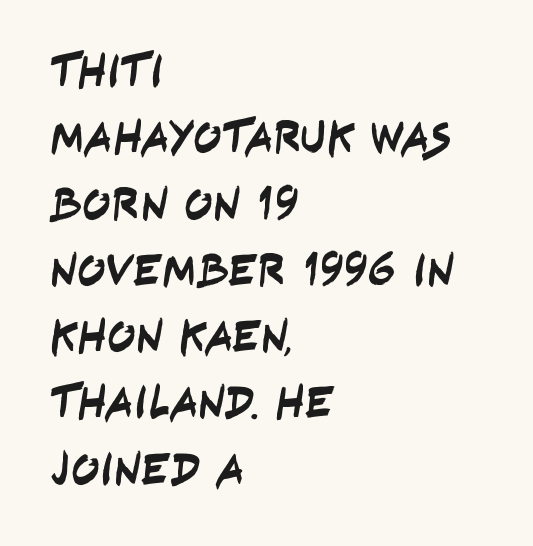
Q: Is the typeface a serif or a sans-serif typeface? A: Sans-serif.
Q: Is the text underlined? A: No.
Q: How is the paragraph aligned? A: Left-aligned.
Q: Is the spacing between letters normal or unusually wide? A: Normal.
Q: Is the spacing between lines tight, normal or loose? A: Normal.
Q: Width (condensed, normal, or wide)? A: Condensed.
Q: Stroke contrast? A: Low.
Q: x-height? A: Large.
Q: Monospaced? A: No.
